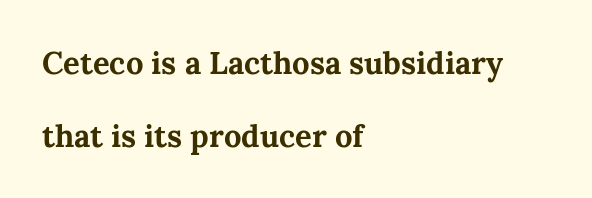
The rendering keeps characters at their native spacing. Does the leading feel generous? Absolutely, it's lavish. The axis of the letterforms is exactly vertical. In terms of weight, the rendering is a true, heavy bold. Typographically, this falls in the serif category.
